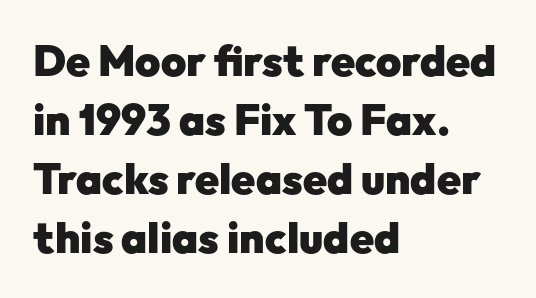
The image shows 43 px heavy sans-serif type, upright; set left-aligned, normal line spacing (1.37x), normal letter spacing, not underlined; low stroke contrast and a medium x-height.
